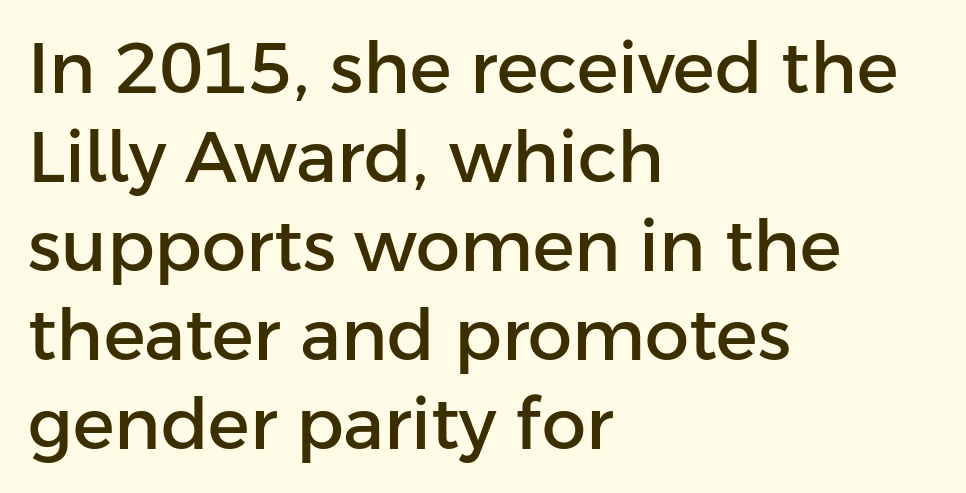
Q: Is the text italic (slanted)? A: No, it is upright.
Q: Is the typeface a serif or a sans-serif typeface? A: Sans-serif.
Q: Is the text underlined? A: No.
Q: How is the paragraph aligned? A: Left-aligned.
Q: Is the spacing between letters normal or unusually wide? A: Normal.
Q: Is the spacing between lines tight, normal or loose? A: Normal.
Q: Width (condensed, normal, or wide)? A: Normal.
Q: Stroke contrast? A: Low.
Q: x-height? A: Medium.
Q: Monospaced? A: No.
